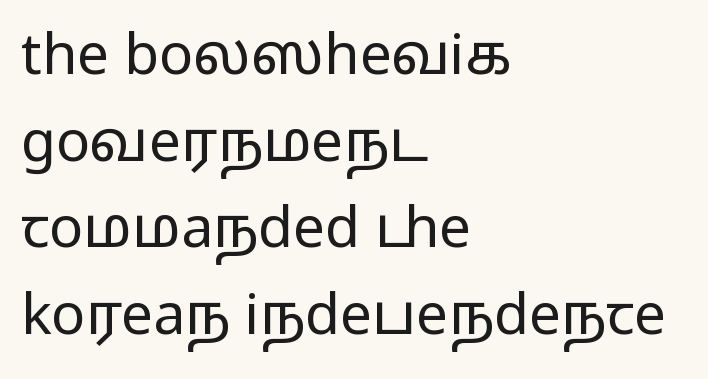
{"serif": "no", "italic": "no", "bold": "no", "weight": "regular", "width": "wide", "stroke_contrast": "low", "x_height": "medium", "monospaced": "no", "underline": "no", "align": "left", "line_spacing": "normal", "line_spacing_ratio": 1.52, "letter_spacing": "normal", "letter_spacing_em": 0.0, "glyph_px": 57}
